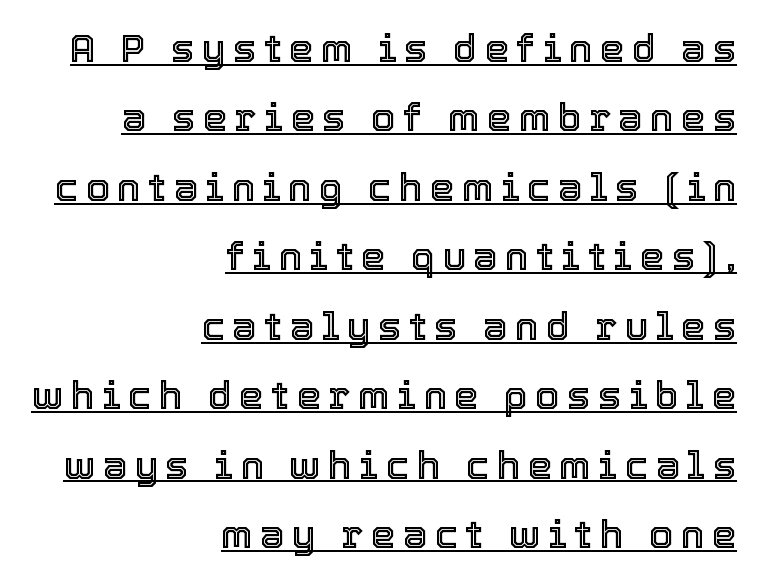
You could not count columns in this text — the font is proportionally spaced. If you drew a ruler down the right edge, every line would touch it. Characters remain perfectly vertical along every line. The specimen includes a rule beneath the text block's lines.
